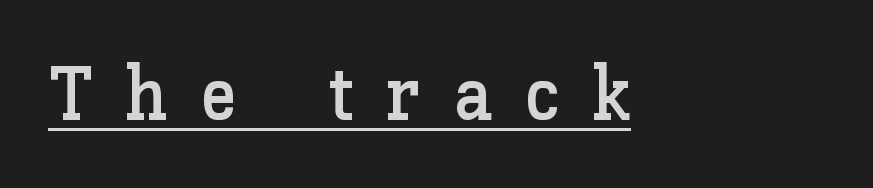
The image shows 75 px text type, upright; set left-aligned, unusually wide letter spacing (+0.43 em), underlined; low stroke contrast and a medium x-height.
